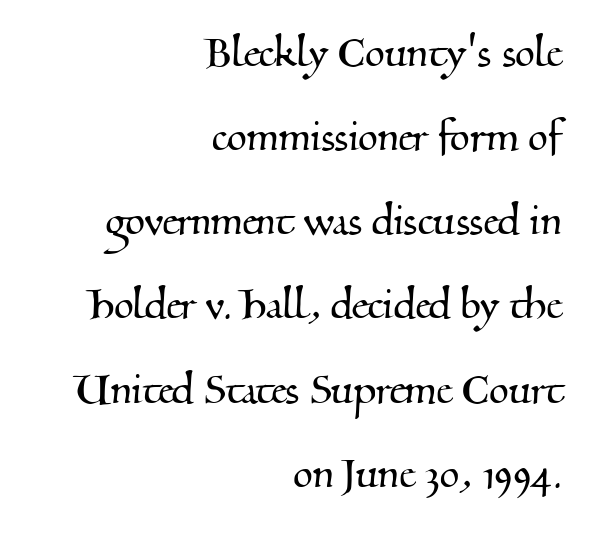
The image shows 51 px serif type; set right-aligned, normal line spacing (1.65x), normal letter spacing, not underlined; medium stroke contrast and a small x-height.
